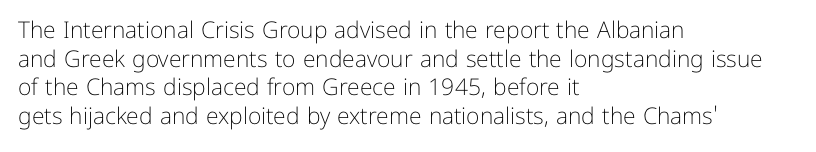
{"italic": "no", "bold": "no", "underline": "no", "align": "left", "line_spacing": "normal", "line_spacing_ratio": 1.25, "letter_spacing": "normal", "letter_spacing_em": 0.0, "glyph_px": 23}
